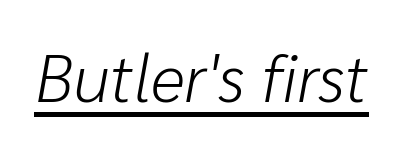
{"italic": "yes", "lean": "right", "slant_degrees": 10, "bold": "no", "weight": "light", "width": "normal", "stroke_contrast": "low", "x_height": "medium", "monospaced": "no", "underline": "yes", "letter_spacing": "normal", "letter_spacing_em": 0.0, "glyph_px": 67}
